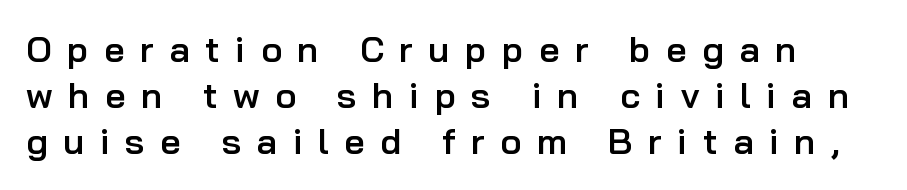
The typography opts for an upright posture over an oblique one. The rows are spaced the way most documents space them. These lines are composed in type without serifs. The letters advance in unequal steps, a hallmark of proportional type. Its strokes are somewhat broadened, the hallmark of semibold type.
